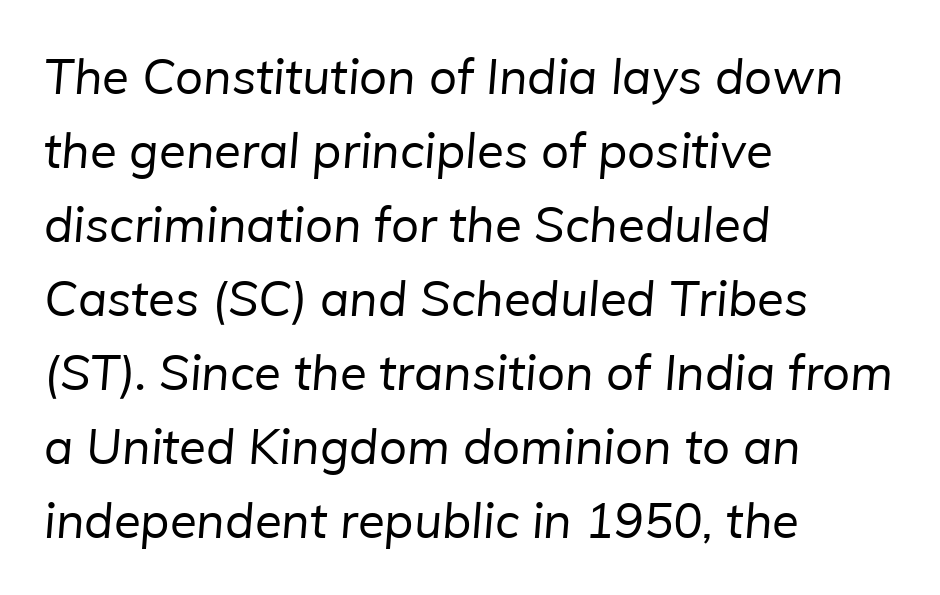
Each letter keeps its own natural width here, so spacing adapts to shape. Serifs: no, the terminals of the letterforms are clean. Look at the tracking — it's just the regular setting, nothing added. Notice how the passage keeps a crisp vertical edge on the left only. Think standard paragraph weight, or any step lighter than that. What's the leading like? Ordinary, nothing unusual.
